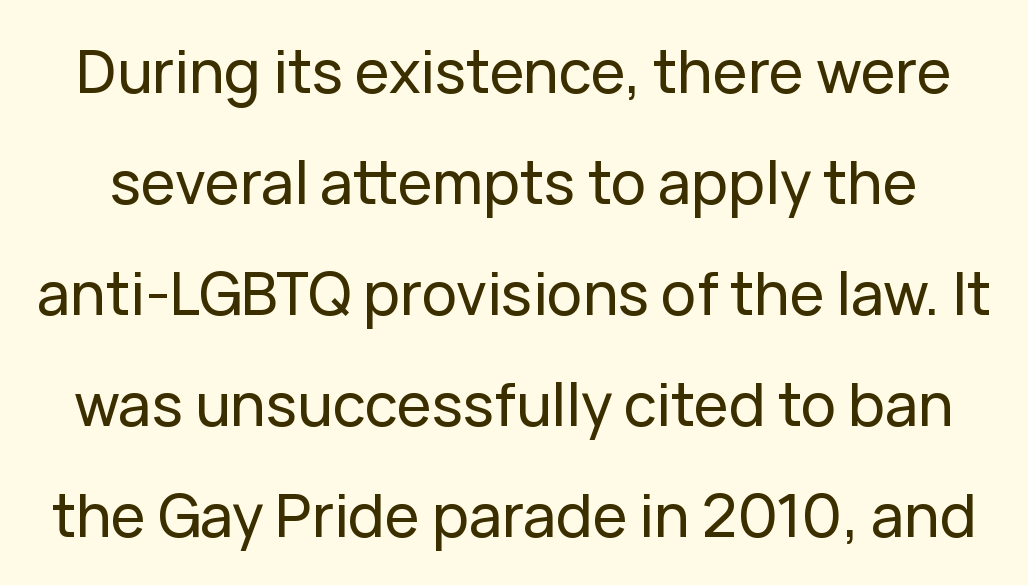
Q: Is the text italic (slanted)? A: No, it is upright.
Q: Is the typeface a serif or a sans-serif typeface? A: Sans-serif.
Q: Is the text underlined? A: No.
Q: Is the spacing between letters normal or unusually wide? A: Normal.
Q: Width (condensed, normal, or wide)? A: Normal.
Q: Stroke contrast? A: Low.
Q: x-height? A: Medium.
Q: Monospaced? A: No.
